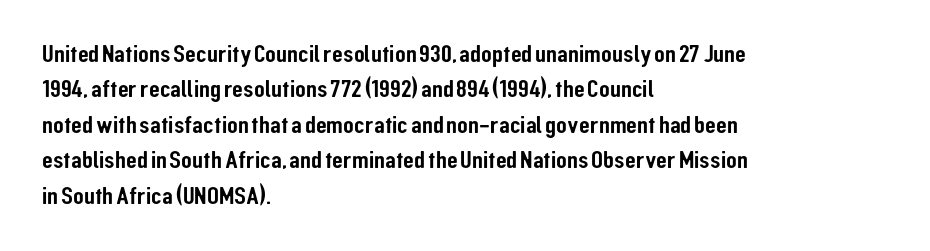
{"italic": "no", "underline": "no", "align": "left", "line_spacing": "normal", "line_spacing_ratio": 1.42, "letter_spacing": "normal", "letter_spacing_em": 0.0, "glyph_px": 25}
